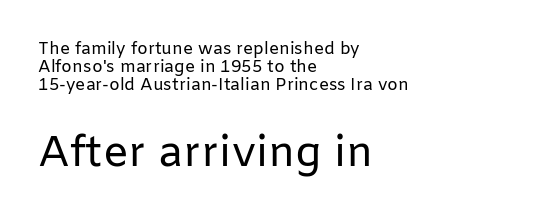
Q: Is the text bold? A: No.
Q: Is the text italic (slanted)? A: No, it is upright.
Q: Is the typeface a serif or a sans-serif typeface? A: Sans-serif.
Q: Is the text underlined? A: No.
Q: How is the paragraph aligned? A: Left-aligned.
Q: Is the spacing between letters normal or unusually wide? A: Normal.
Q: Is the spacing between lines tight, normal or loose? A: Tight.
Q: Which block of text is set in a larger size, the first (top) or the second (bottom)? A: The second (bottom) one.
Q: Width (condensed, normal, or wide)? A: Normal.
Q: Stroke contrast? A: Low.
Q: x-height? A: Medium.
Q: Monospaced? A: No.
